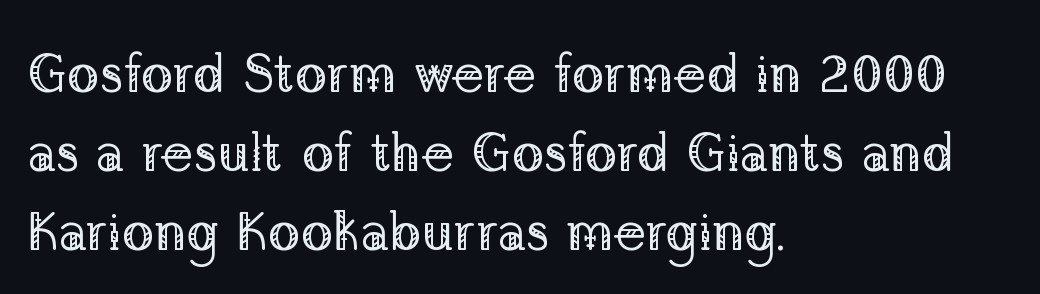
Q: Is the text bold? A: No.
Q: Is the text italic (slanted)? A: No, it is upright.
Q: Is the typeface a serif or a sans-serif typeface? A: Serif.
Q: Is the text underlined? A: No.
Q: How is the paragraph aligned? A: Left-aligned.
Q: Is the spacing between letters normal or unusually wide? A: Normal.
Q: Is the spacing between lines tight, normal or loose? A: Normal.
Q: Width (condensed, normal, or wide)? A: Normal.
Q: Stroke contrast? A: Low.
Q: x-height? A: Medium.
Q: Monospaced? A: No.
